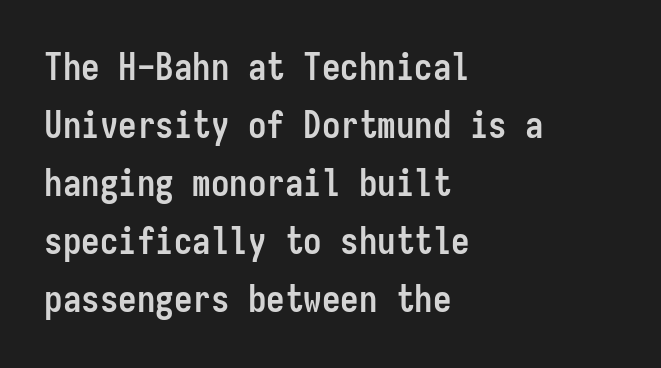
Pretty heavy lettering here — definitely bold. These lines keep a tight, regular rhythm from letter to letter. Does the leading feel generous? No, just average. Short and long lines alike share a common starting point at left. The letters march in equal steps, a hallmark of fixed-pitch type.
